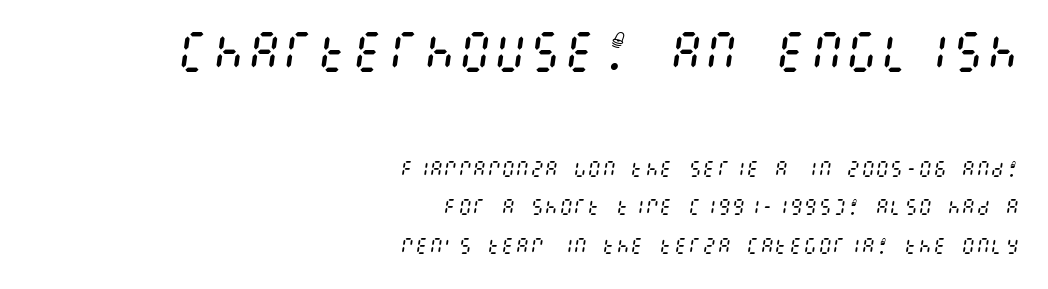
The passage shown leans; its letterforms are oblique. Vertical spacing — loose. Top chunk: large. Bottom chunk: small. The area under the type is left untouched. Words appear dense and cohesive because spacing is normal. The strokes carry an ordinary text weight at most.
